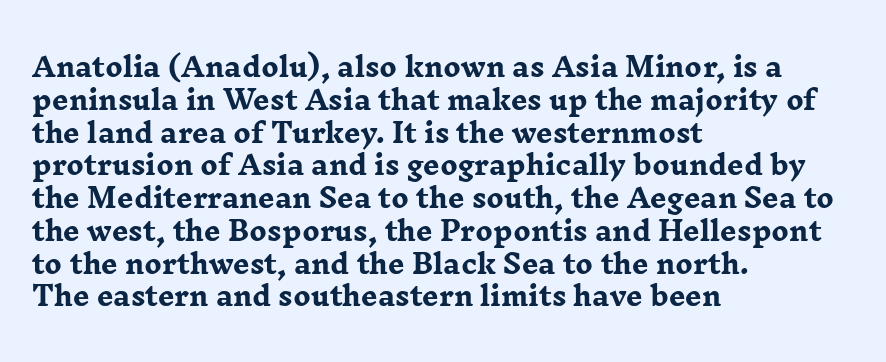
The image shows 26 px bold type, upright; set left-aligned, normal line spacing (1.26x), normal letter spacing, not underlined.
